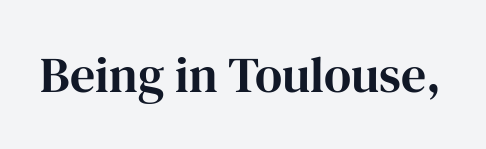
{"serif": "yes", "italic": "no", "width": "normal", "stroke_contrast": "high", "x_height": "medium", "monospaced": "no", "underline": "no", "letter_spacing": "normal", "letter_spacing_em": 0.0, "glyph_px": 50}
